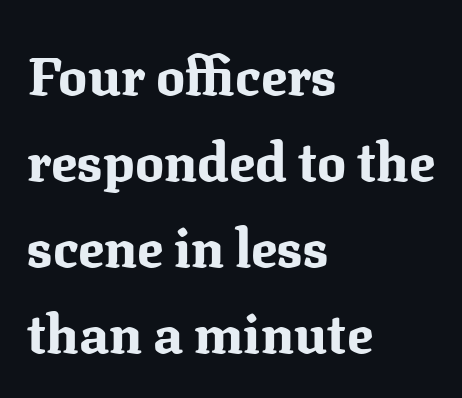
The image shows 54 px bold serif type, upright; set left-aligned, normal line spacing (1.59x), normal letter spacing, not underlined; medium stroke contrast and a medium x-height.
